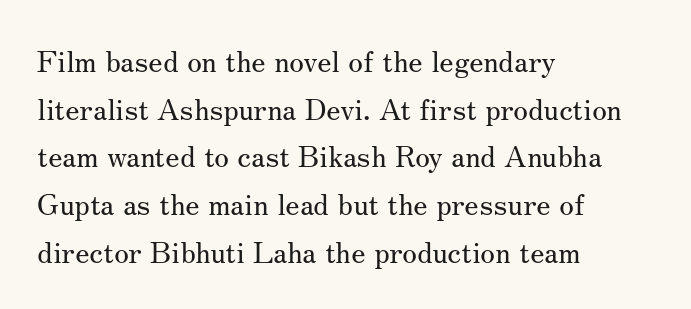
The image shows 30 px regular-weight serif type, upright; set left-aligned, normal line spacing (1.59x), normal letter spacing, not underlined; medium stroke contrast and a small x-height.
